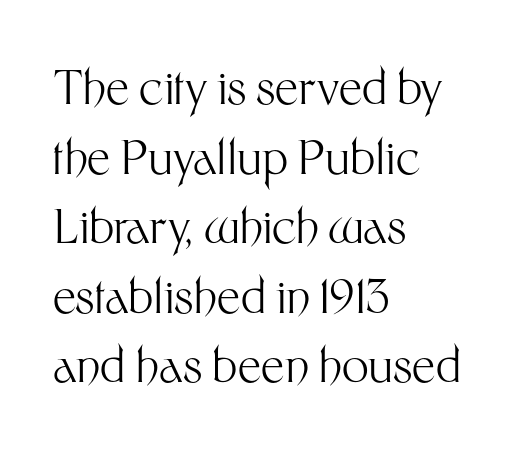
The rows are spaced the way most documents space them. When letters stand straight like this, we call the style roman or upright. The typesetting does not lean heavy: it is not bold. The foot of each line stays bare and open. The compositor pushed each line to the left boundary. Varying glyph widths throughout — classic text-font behaviour.
